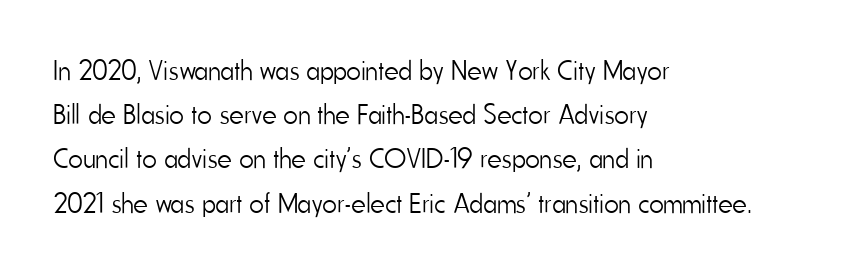
Look at the tracking — it's just the regular setting, nothing added. One-word summary of the alignment: left. The face used here is proportionally spaced, like ordinary book or web type. No italicization has been applied; the sample stays upright.
